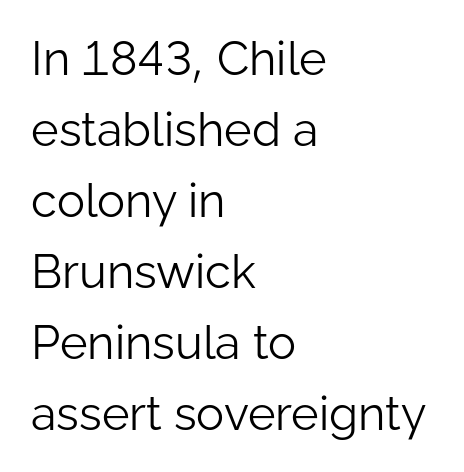
Q: Is the text bold? A: No.
Q: Is the text italic (slanted)? A: No, it is upright.
Q: Is the typeface a serif or a sans-serif typeface? A: Sans-serif.
Q: Is the text underlined? A: No.
Q: How is the paragraph aligned? A: Left-aligned.
Q: Is the spacing between letters normal or unusually wide? A: Normal.
Q: Is the spacing between lines tight, normal or loose? A: Normal.
Q: Width (condensed, normal, or wide)? A: Normal.
Q: Stroke contrast? A: Low.
Q: x-height? A: Medium.
Q: Monospaced? A: No.
